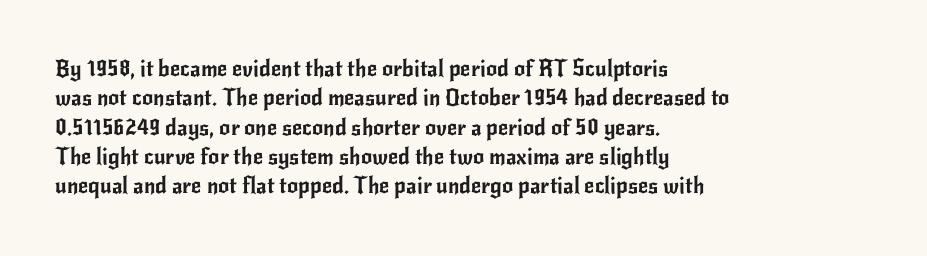
Glyph-to-glyph distance matches everyday printed text. If you drew a ruler down the left edge, every line would touch it. The letters stand upright; this is a roman face. No word sits above an underline. The line-height multiplier appears to be the usual default.
